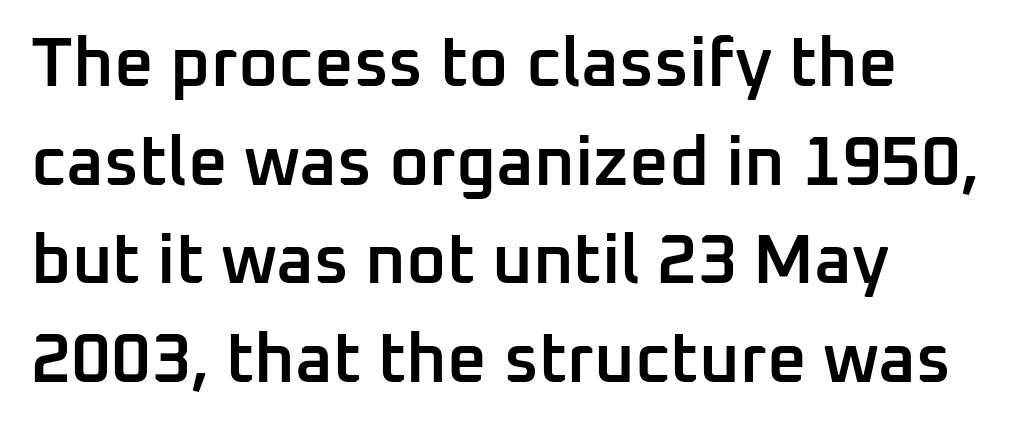
Q: Is the text bold? A: Semi-bold.
Q: Is the text italic (slanted)? A: No, it is upright.
Q: Is the typeface a serif or a sans-serif typeface? A: Sans-serif.
Q: Is the text underlined? A: No.
Q: Is the spacing between letters normal or unusually wide? A: Normal.
Q: Is the spacing between lines tight, normal or loose? A: Normal.
Q: Width (condensed, normal, or wide)? A: Normal.
Q: Stroke contrast? A: Low.
Q: x-height? A: Medium.
Q: Monospaced? A: No.
